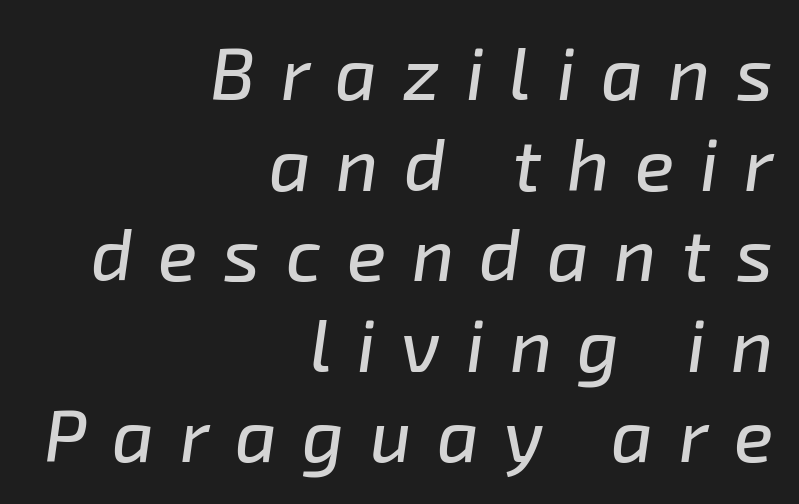
Q: Is the text italic (slanted)? A: Yes, it leans right by about 8 degrees.
Q: Is the text underlined? A: No.
Q: How is the paragraph aligned? A: Right-aligned.
Q: Is the spacing between letters normal or unusually wide? A: Unusually wide.
Q: Width (condensed, normal, or wide)? A: Normal.
Q: Stroke contrast? A: Low.
Q: x-height? A: Medium.
Q: Monospaced? A: No.
